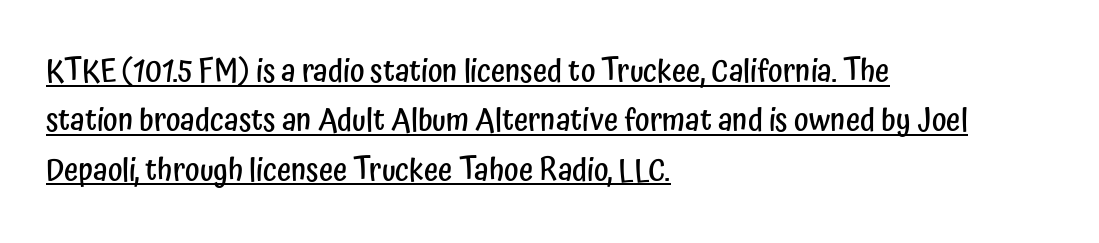
Reading down the column, the eye jumps a familiar distance to each next line. This sample uses a sans-serif face. Honestly, the letter spacing is just normal — you wouldn't notice it. The rendering uses a semibold face; strokes are thickened but not to full bold.
